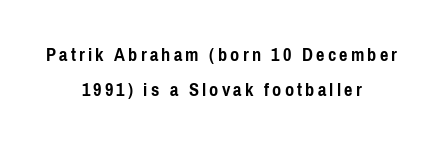
{"italic": "no", "bold": "yes", "underline": "no", "align": "center", "line_spacing_ratio": 1.77, "glyph_px": 20}
